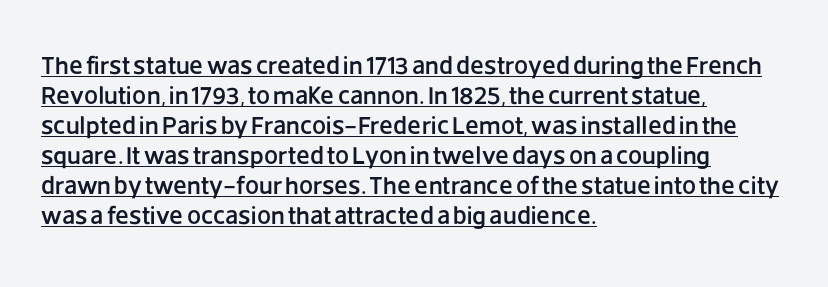
{"italic": "no", "underline": "yes", "align": "left", "line_spacing_ratio": 1.2, "letter_spacing": "normal", "letter_spacing_em": 0.0, "glyph_px": 25}
